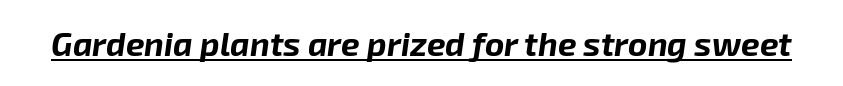
The lettering tilts uniformly, giving the passage an italic look. The strokes are fattened all the way to bold. Nobody touched the tracking dial on this one. Somebody hit Ctrl+U on this one — the words are underlined. These lines are rendered in a variable-pitch font.
